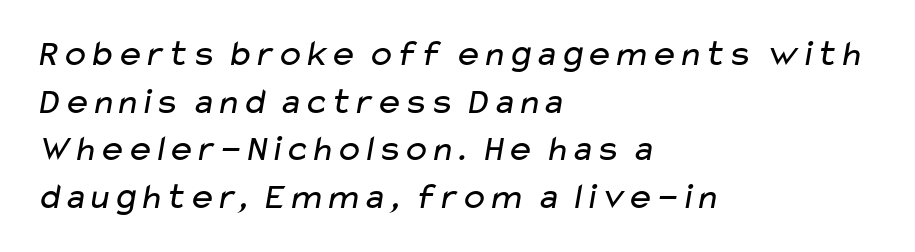
{"serif": "no", "bold": "no", "weight": "regular", "width": "wide", "stroke_contrast": "low", "x_height": "medium", "monospaced": "no", "underline": "no", "align": "left", "line_spacing": "normal", "line_spacing_ratio": 1.29, "letter_spacing": "normal", "letter_spacing_em": 0.0, "glyph_px": 37}
